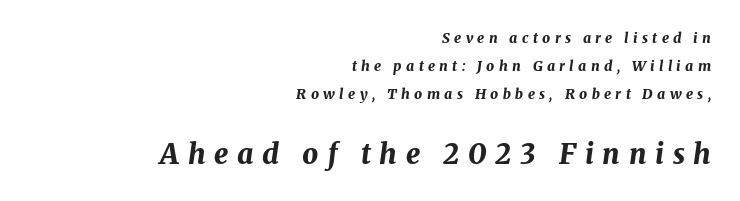
The image shows 28 px bold type, italic (leaning right); set right-aligned, loose line spacing (2.01x), unusually wide letter spacing (+0.31 em), not underlined; the second (bottom) block is 2.0x larger; medium stroke contrast and a medium x-height.
